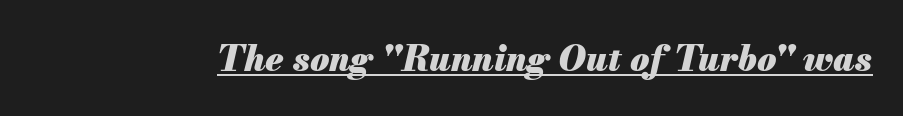
{"italic": "yes", "lean": "right", "slant_degrees": 13, "bold": "yes", "weight": "heavy", "width": "normal", "stroke_contrast": "medium", "x_height": "small", "monospaced": "no", "underline": "yes", "letter_spacing": "normal", "letter_spacing_em": 0.0, "glyph_px": 35}
